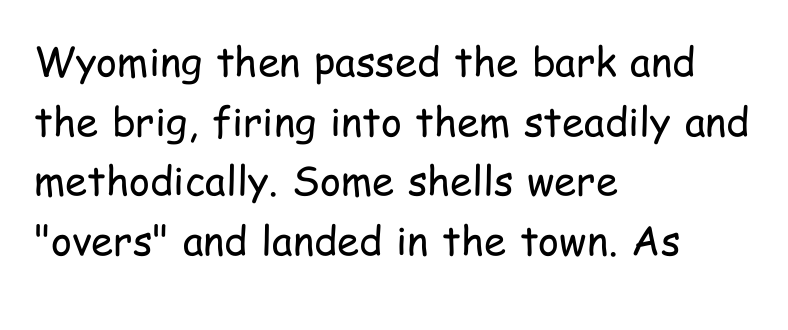
The image shows 40 px regular-weight, condensed sans-serif type, upright; set left-aligned, normal line spacing (1.49x), normal letter spacing, not underlined; low stroke contrast and a medium x-height.
